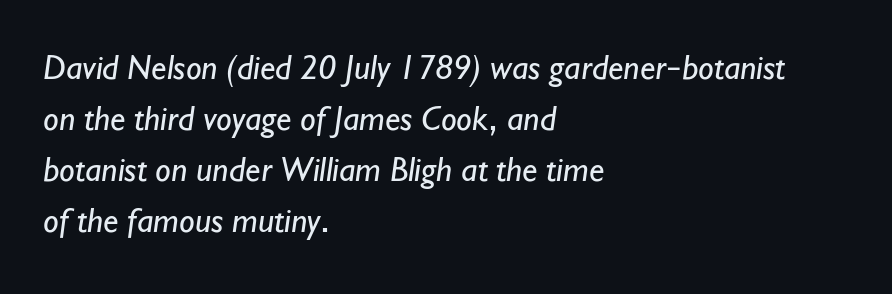
Q: Is the text bold? A: No.
Q: Is the typeface a serif or a sans-serif typeface? A: Sans-serif.
Q: Is the text underlined? A: No.
Q: How is the paragraph aligned? A: Left-aligned.
Q: Is the spacing between letters normal or unusually wide? A: Normal.
Q: Is the spacing between lines tight, normal or loose? A: Normal.
Q: Width (condensed, normal, or wide)? A: Normal.
Q: Stroke contrast? A: Low.
Q: x-height? A: Small.
Q: Monospaced? A: No.
